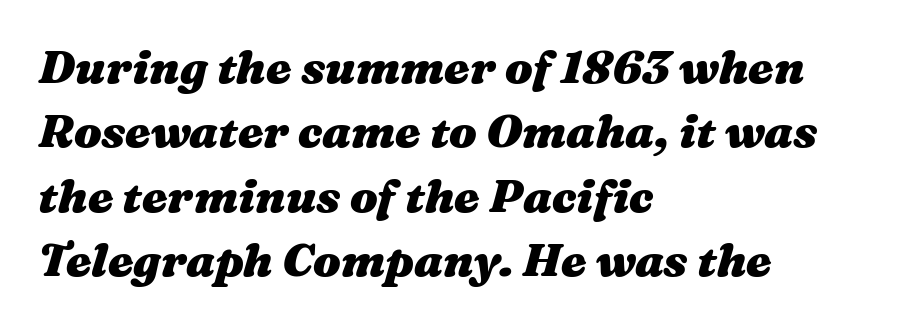
Q: Is the text bold? A: Yes.
Q: Is the text italic (slanted)? A: Yes, it leans right by about 16 degrees.
Q: Is the text underlined? A: No.
Q: How is the paragraph aligned? A: Left-aligned.
Q: Is the spacing between letters normal or unusually wide? A: Normal.
Q: Is the spacing between lines tight, normal or loose? A: Normal.
Q: Width (condensed, normal, or wide)? A: Wide.
Q: Stroke contrast? A: Medium.
Q: x-height? A: Medium.
Q: Monospaced? A: No.
